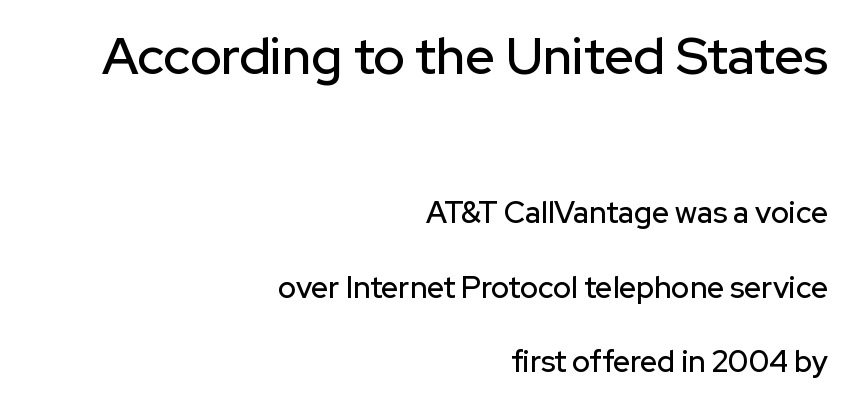
Q: Is the text italic (slanted)? A: No, it is upright.
Q: Is the typeface a serif or a sans-serif typeface? A: Sans-serif.
Q: Is the text underlined? A: No.
Q: How is the paragraph aligned? A: Right-aligned.
Q: Is the spacing between letters normal or unusually wide? A: Normal.
Q: Is the spacing between lines tight, normal or loose? A: Loose.
Q: Which block of text is set in a larger size, the first (top) or the second (bottom)? A: The first (top) one.
Q: Width (condensed, normal, or wide)? A: Normal.
Q: Stroke contrast? A: Low.
Q: x-height? A: Medium.
Q: Monospaced? A: No.
